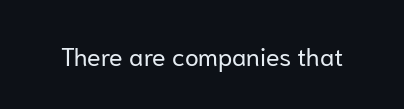
{"italic": "no", "bold": "no", "underline": "no", "letter_spacing": "normal", "letter_spacing_em": 0.0, "glyph_px": 25}
